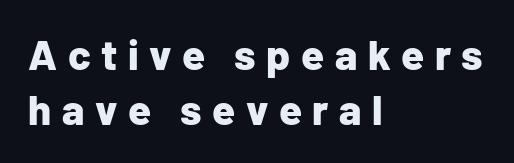
{"serif": "no", "italic": "no", "bold": "yes", "weight": "bold", "width": "normal", "stroke_contrast": "low", "x_height": "medium", "monospaced": "no", "underline": "no", "align": "left", "line_spacing": "normal", "line_spacing_ratio": 1.31, "letter_spacing": "wide", "letter_spacing_em": 0.25, "glyph_px": 42}
